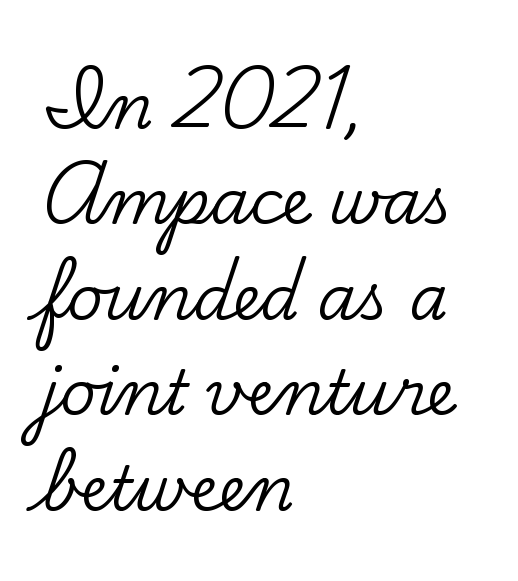
Q: Is the text italic (slanted)? A: Yes.
Q: Is the typeface a serif or a sans-serif typeface? A: Serif.
Q: Is the text underlined? A: No.
Q: How is the paragraph aligned? A: Left-aligned.
Q: Is the spacing between letters normal or unusually wide? A: Normal.
Q: Is the spacing between lines tight, normal or loose? A: Normal.
Q: Width (condensed, normal, or wide)? A: Normal.
Q: Stroke contrast? A: Low.
Q: x-height? A: Small.
Q: Monospaced? A: No.
